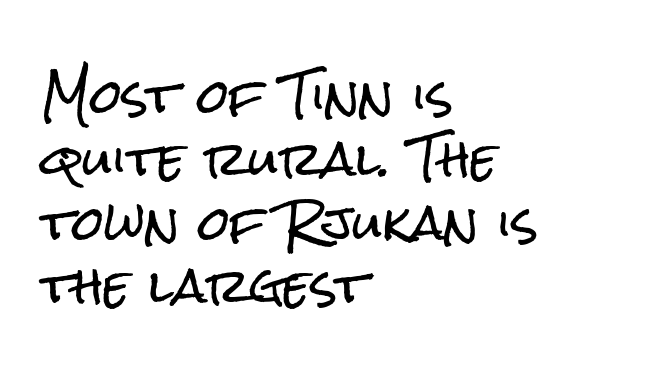
Q: Is the text italic (slanted)? A: No, it is upright.
Q: Is the typeface a serif or a sans-serif typeface? A: Sans-serif.
Q: Is the text underlined? A: No.
Q: How is the paragraph aligned? A: Left-aligned.
Q: Is the spacing between letters normal or unusually wide? A: Normal.
Q: Is the spacing between lines tight, normal or loose? A: Normal.
Q: Width (condensed, normal, or wide)? A: Condensed.
Q: Stroke contrast? A: Low.
Q: x-height? A: Medium.
Q: Monospaced? A: No.
